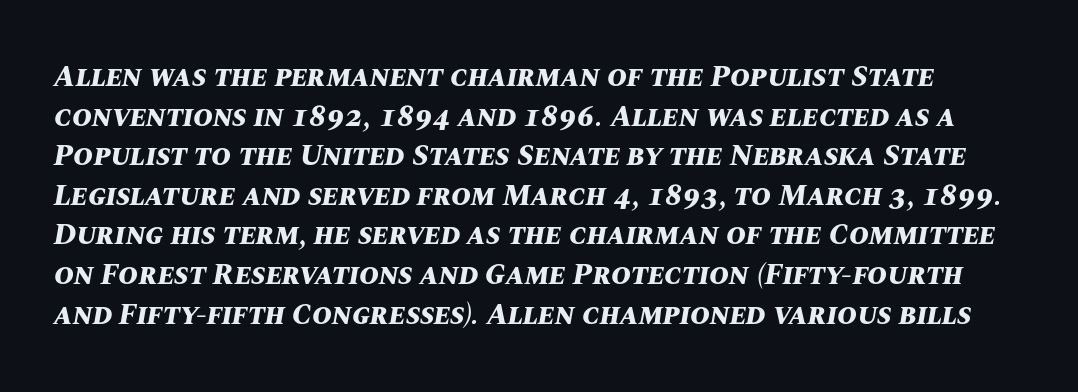
{"italic": "yes", "lean": "right", "slant_degrees": 10, "bold": "yes", "weight": "bold", "width": "normal", "stroke_contrast": "medium", "x_height": "large", "monospaced": "no", "underline": "no", "line_spacing": "normal", "line_spacing_ratio": 1.32, "letter_spacing": "normal", "letter_spacing_em": 0.0, "glyph_px": 30}
